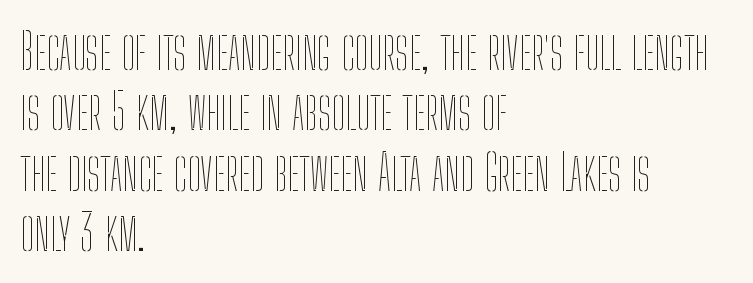
No extra ink here — the face is not bold. Has an underline been added? It has not. The lines in this sample share a left origin and differ only in where they stop. Is this a fixed-width face? No — the glyphs have proportional, varying widths. Vertical strokes here are truly vertical. The rendering keeps characters at their native spacing.
